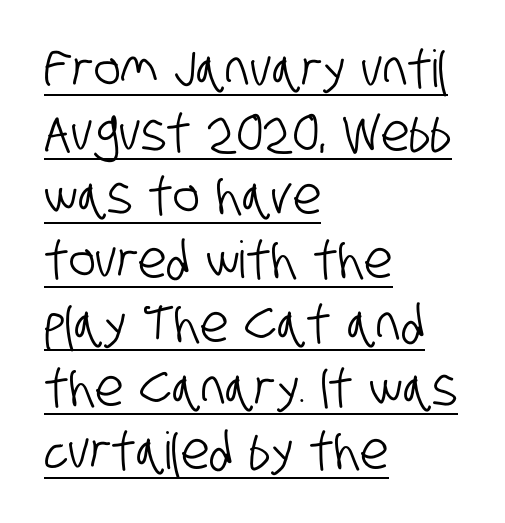
{"serif": "no", "width": "condensed", "stroke_contrast": "low", "x_height": "large", "monospaced": "no", "underline": "yes", "align": "left", "line_spacing": "normal", "line_spacing_ratio": 1.25, "letter_spacing": "normal", "letter_spacing_em": 0.0, "glyph_px": 51}
